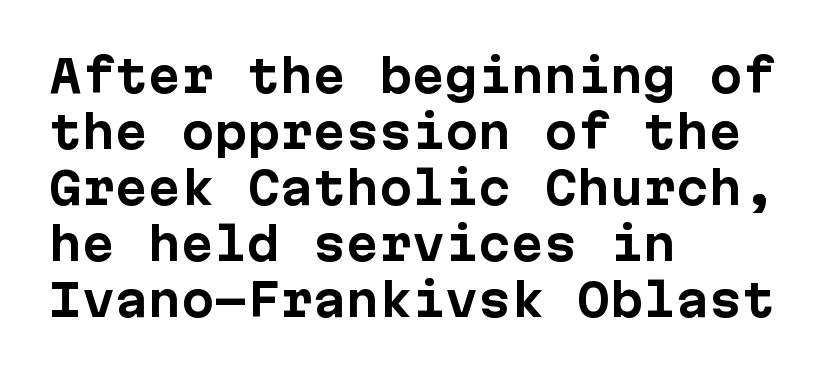
The image shows 44 px bold sans-serif type, upright, monospaced; set left-aligned, normal line spacing (1.27x), normal letter spacing, not underlined; low stroke contrast and a medium x-height.
